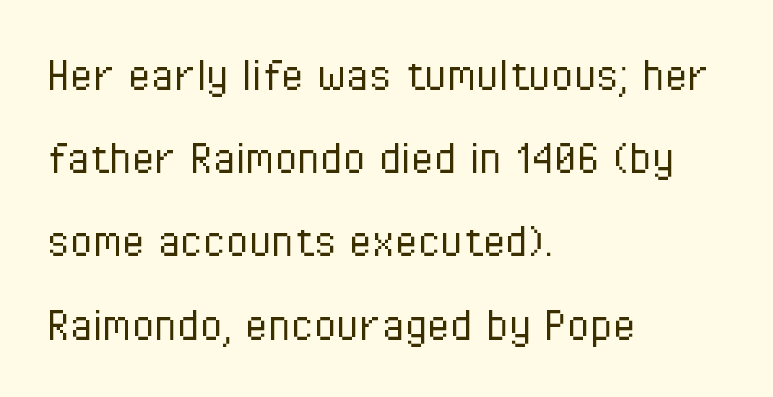
Alignment: flush left. Is the type heavy? It reads as light-to-regular instead. A clean baseline with only descenders dipping below it. Each letter keeps its own natural width here, so spacing adapts to shape. The line texture is even and compact thanks to regular tracking. The letters stand upright; this is a roman face.
